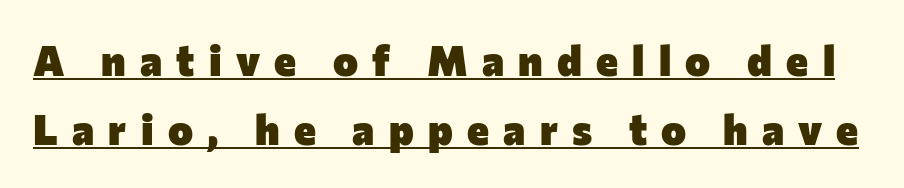
Q: Is the text bold? A: Yes.
Q: Is the text italic (slanted)? A: No, it is upright.
Q: Is the typeface a serif or a sans-serif typeface? A: Sans-serif.
Q: Is the text underlined? A: Yes.
Q: Is the spacing between letters normal or unusually wide? A: Unusually wide.
Q: Is the spacing between lines tight, normal or loose? A: Normal.
Q: Width (condensed, normal, or wide)? A: Normal.
Q: Stroke contrast? A: Low.
Q: x-height? A: Medium.
Q: Monospaced? A: No.
